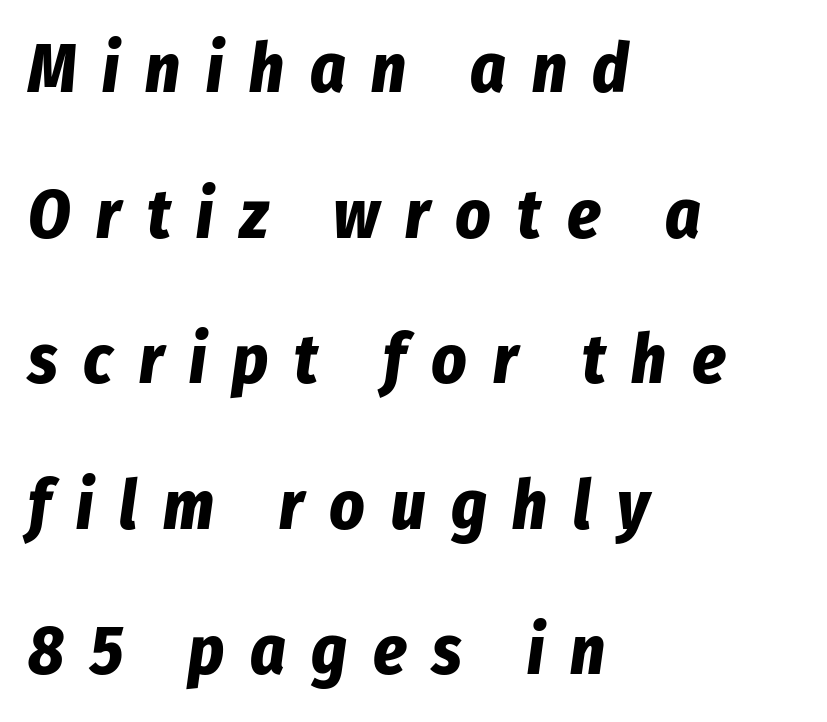
Q: Is the text bold? A: Yes.
Q: Is the text italic (slanted)? A: Yes, it leans right by about 8 degrees.
Q: Is the text underlined? A: No.
Q: How is the paragraph aligned? A: Left-aligned.
Q: Is the spacing between letters normal or unusually wide? A: Unusually wide.
Q: Is the spacing between lines tight, normal or loose? A: Loose.
Q: Width (condensed, normal, or wide)? A: Condensed.
Q: Stroke contrast? A: Low.
Q: x-height? A: Medium.
Q: Monospaced? A: No.
